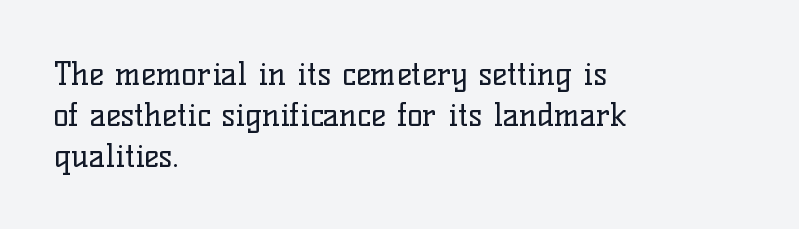
The image shows 32 px regular-weight serif type, upright; set left-aligned, normal line spacing (1.28x), normal letter spacing, not underlined; low stroke contrast and a medium x-height.
